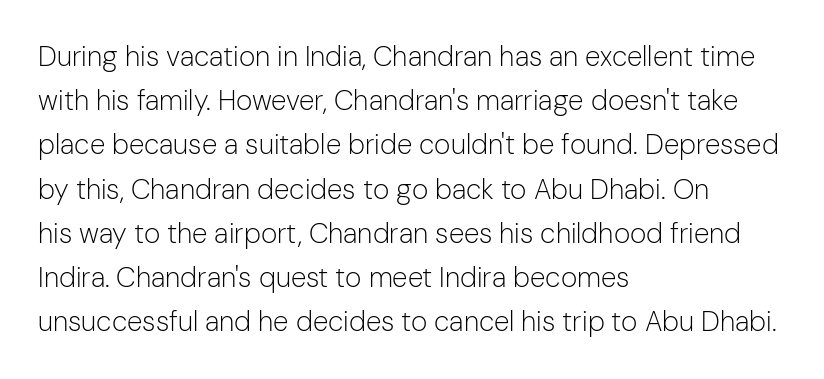
{"serif": "no", "italic": "no", "bold": "no", "weight": "light", "width": "normal", "stroke_contrast": "low", "x_height": "medium", "monospaced": "no", "underline": "no", "align": "left", "line_spacing": "normal", "line_spacing_ratio": 1.58, "letter_spacing": "normal", "letter_spacing_em": 0.0, "glyph_px": 28}
